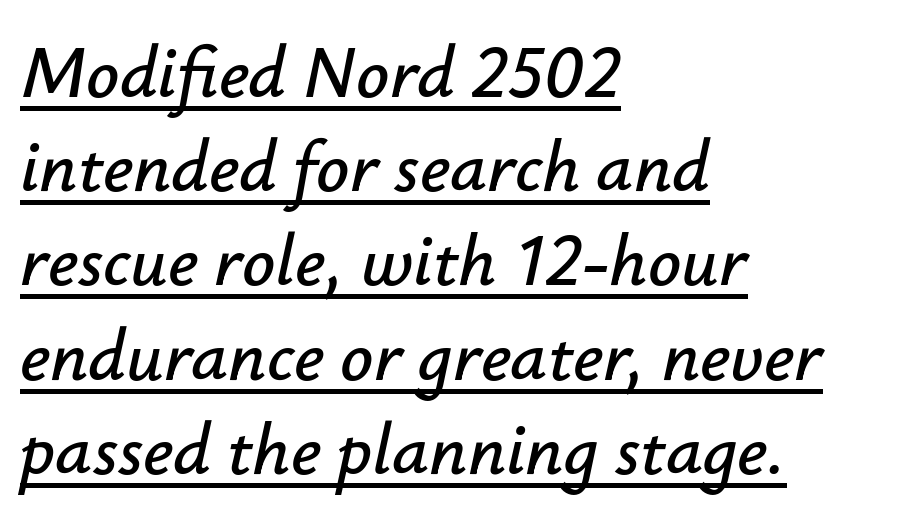
This sample has the flowing, uneven cadence of proportional lettering. You could call the tracking neutral — neither tight nor loose. Underlined type. Is there much room between lines? A standard amount, neither cramped nor airy.
